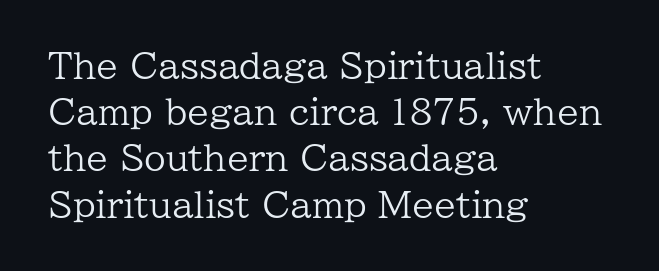
Q: Is the text bold? A: No.
Q: Is the text italic (slanted)? A: No, it is upright.
Q: Is the typeface a serif or a sans-serif typeface? A: Serif.
Q: Is the text underlined? A: No.
Q: How is the paragraph aligned? A: Left-aligned.
Q: Is the spacing between letters normal or unusually wide? A: Normal.
Q: Is the spacing between lines tight, normal or loose? A: Normal.
Q: Width (condensed, normal, or wide)? A: Normal.
Q: Stroke contrast? A: Low.
Q: x-height? A: Medium.
Q: Monospaced? A: No.
